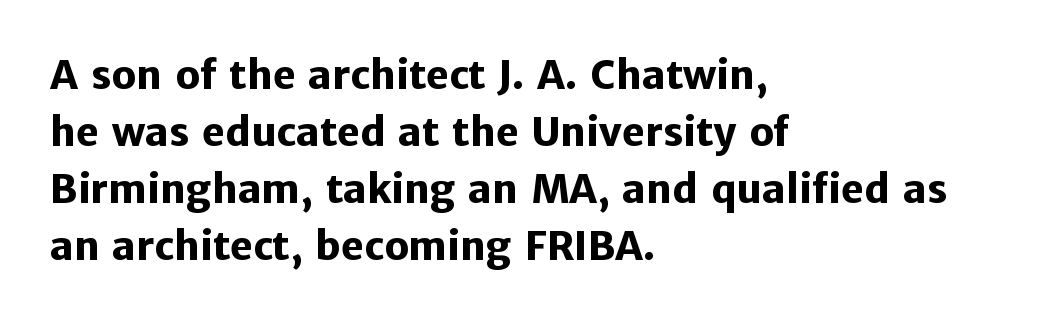
Q: Is the text bold? A: Yes.
Q: Is the text italic (slanted)? A: No, it is upright.
Q: Is the typeface a serif or a sans-serif typeface? A: Sans-serif.
Q: Is the text underlined? A: No.
Q: How is the paragraph aligned? A: Left-aligned.
Q: Is the spacing between letters normal or unusually wide? A: Normal.
Q: Is the spacing between lines tight, normal or loose? A: Normal.
Q: Width (condensed, normal, or wide)? A: Normal.
Q: Stroke contrast? A: Low.
Q: x-height? A: Medium.
Q: Monospaced? A: No.
